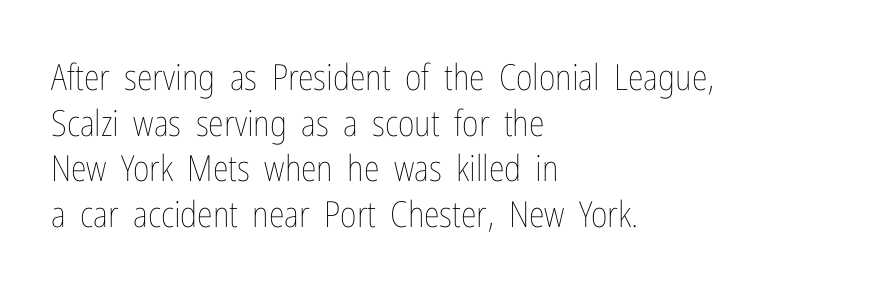
{"italic": "no", "bold": "no", "weight": "thin", "width": "condensed", "stroke_contrast": "low", "x_height": "medium", "monospaced": "no", "underline": "no", "align": "left", "line_spacing": "normal", "line_spacing_ratio": 1.27, "letter_spacing": "normal", "letter_spacing_em": 0.0, "glyph_px": 36}
